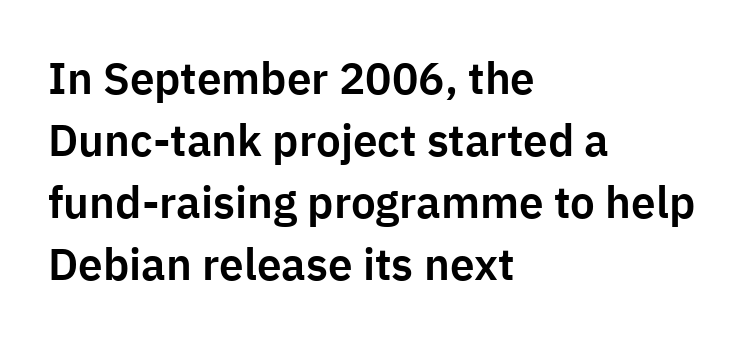
Q: Is the text italic (slanted)? A: No, it is upright.
Q: Is the typeface a serif or a sans-serif typeface? A: Sans-serif.
Q: Is the text underlined? A: No.
Q: How is the paragraph aligned? A: Left-aligned.
Q: Is the spacing between letters normal or unusually wide? A: Normal.
Q: Is the spacing between lines tight, normal or loose? A: Normal.
Q: Width (condensed, normal, or wide)? A: Normal.
Q: Stroke contrast? A: Low.
Q: x-height? A: Medium.
Q: Monospaced? A: No.
